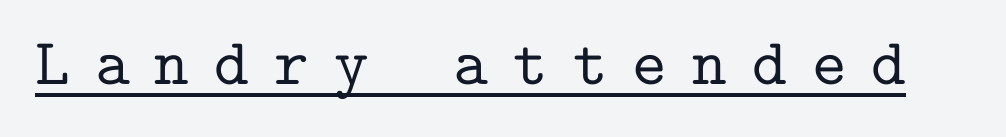
Q: Is the text italic (slanted)? A: No, it is upright.
Q: Is the typeface a serif or a sans-serif typeface? A: Serif.
Q: Is the text underlined? A: Yes.
Q: Is the spacing between letters normal or unusually wide? A: Unusually wide.
Q: Width (condensed, normal, or wide)? A: Normal.
Q: Stroke contrast? A: Low.
Q: x-height? A: Medium.
Q: Monospaced? A: Yes.
